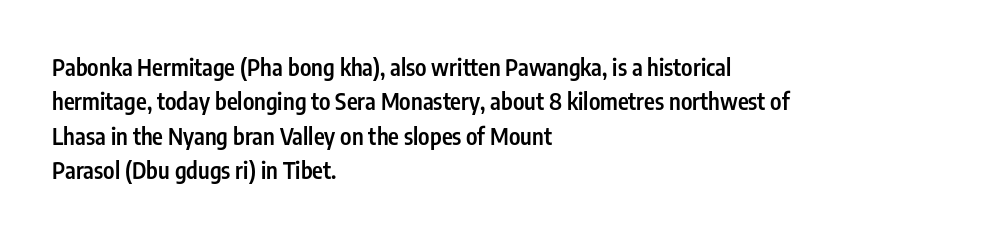
The image shows 23 px text type, upright; set left-aligned, normal line spacing (1.5x), normal letter spacing, not underlined.
